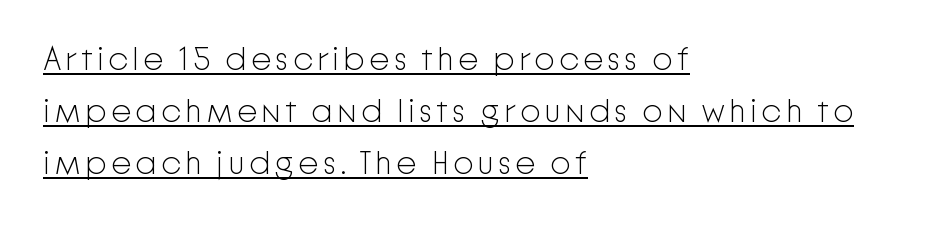
{"serif": "no", "italic": "no", "bold": "no", "weight": "light", "width": "normal", "stroke_contrast": "low", "x_height": "medium", "monospaced": "no", "underline": "yes", "align": "left", "line_spacing": "normal", "line_spacing_ratio": 1.58, "glyph_px": 33}
